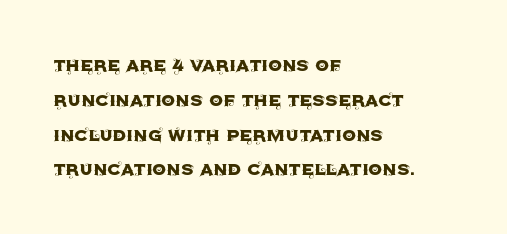
Q: Is the text italic (slanted)? A: No, it is upright.
Q: Is the text underlined? A: No.
Q: How is the paragraph aligned? A: Left-aligned.
Q: Is the spacing between letters normal or unusually wide? A: Normal.
Q: Is the spacing between lines tight, normal or loose? A: Normal.
